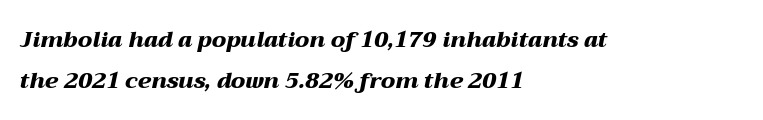
The image shows 22 px bold type, italic (leaning right); set left-aligned, line spacing 1.86x, normal letter spacing, not underlined.
